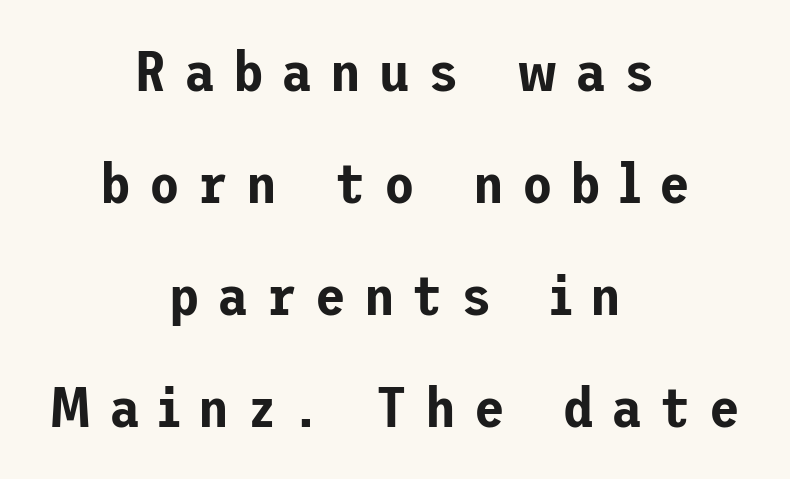
Each line is balanced around a shared central axis. The face used here is rendered with a markedly widened letterfit. Vertical spacing — loose. Posture: vertical. The specimen omits any rule beneath the text block's lines. Serif or sans? Sans — the stroke terminals are bare.
